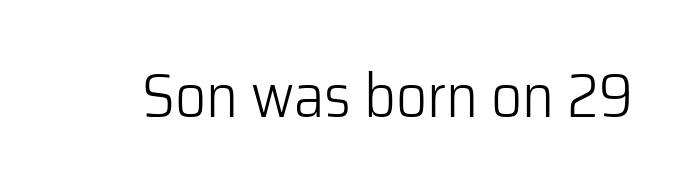
Q: Is the text bold? A: No.
Q: Is the text italic (slanted)? A: No, it is upright.
Q: Is the typeface a serif or a sans-serif typeface? A: Sans-serif.
Q: Is the text underlined? A: No.
Q: Is the spacing between letters normal or unusually wide? A: Normal.
Q: Width (condensed, normal, or wide)? A: Normal.
Q: Stroke contrast? A: Low.
Q: x-height? A: Medium.
Q: Monospaced? A: No.
